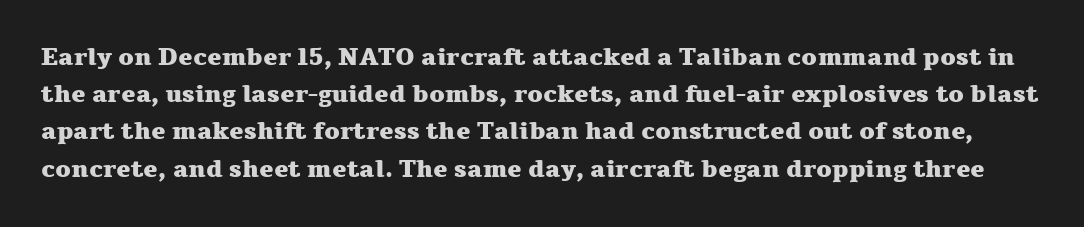
Q: Is the text bold? A: Yes.
Q: Is the text italic (slanted)? A: No, it is upright.
Q: Is the text underlined? A: No.
Q: Is the spacing between letters normal or unusually wide? A: Normal.
Q: Is the spacing between lines tight, normal or loose? A: Normal.
